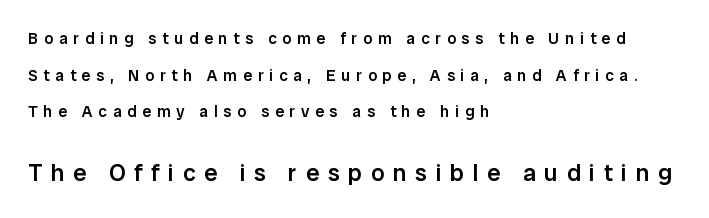
The lines in this sample share a left origin and differ only in where they stop. A somewhat darkened texture: the type is semibold rather than bold. Block two is the big one; block one sits smaller above it. Nope, not italic — everything's standing straight. No word sits above an underline. The space between consecutive lines is lavish.
